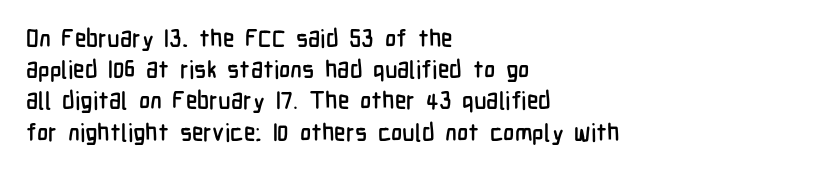
{"italic": "no", "underline": "no", "align": "left", "line_spacing": "normal", "line_spacing_ratio": 1.3, "letter_spacing": "normal", "letter_spacing_em": 0.0, "glyph_px": 24}
